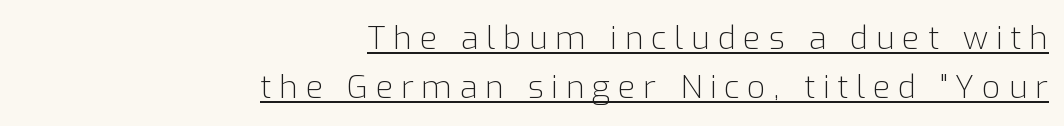
{"serif": "no", "italic": "no", "bold": "no", "weight": "light", "width": "normal", "stroke_contrast": "low", "x_height": "medium", "monospaced": "no", "underline": "yes", "align": "right", "line_spacing": "normal", "line_spacing_ratio": 1.54, "letter_spacing": "wide", "letter_spacing_em": 0.24, "glyph_px": 32}
